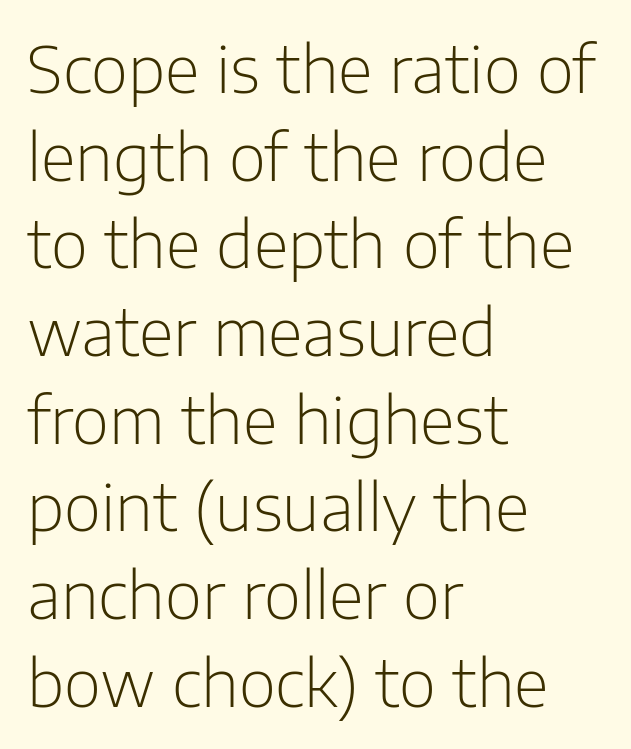
Q: Is the text bold? A: No.
Q: Is the text italic (slanted)? A: No, it is upright.
Q: Is the typeface a serif or a sans-serif typeface? A: Sans-serif.
Q: Is the text underlined? A: No.
Q: How is the paragraph aligned? A: Left-aligned.
Q: Is the spacing between letters normal or unusually wide? A: Normal.
Q: Is the spacing between lines tight, normal or loose? A: Normal.
Q: Width (condensed, normal, or wide)? A: Normal.
Q: Stroke contrast? A: Low.
Q: x-height? A: Medium.
Q: Monospaced? A: No.
